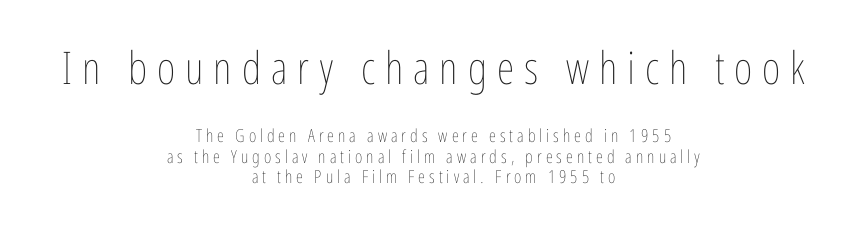
The image shows 45 px thin, condensed type, upright; set centered, tight line spacing (1.14x), unusually wide letter spacing (+0.22 em), not underlined; the first (top) block is 2.5x larger; low stroke contrast and a medium x-height.
